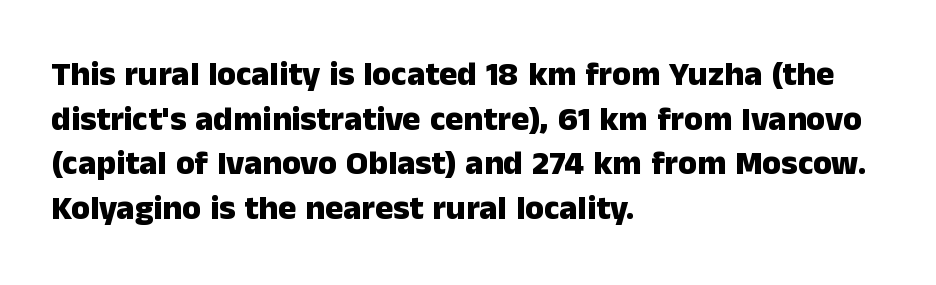
Q: Is the text bold? A: Yes.
Q: Is the text italic (slanted)? A: No, it is upright.
Q: Is the typeface a serif or a sans-serif typeface? A: Sans-serif.
Q: Is the text underlined? A: No.
Q: How is the paragraph aligned? A: Left-aligned.
Q: Is the spacing between letters normal or unusually wide? A: Normal.
Q: Is the spacing between lines tight, normal or loose? A: Normal.
Q: Width (condensed, normal, or wide)? A: Normal.
Q: Stroke contrast? A: Low.
Q: x-height? A: Medium.
Q: Monospaced? A: No.
